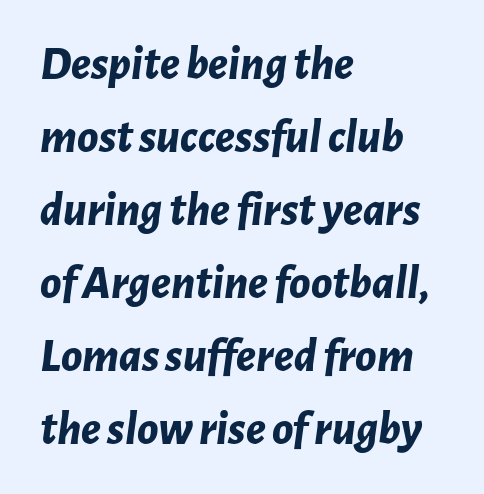
The image shows 48 px bold type, italic (leaning right); set left-aligned, normal line spacing (1.52x), normal letter spacing, not underlined; low stroke contrast and a medium x-height.
